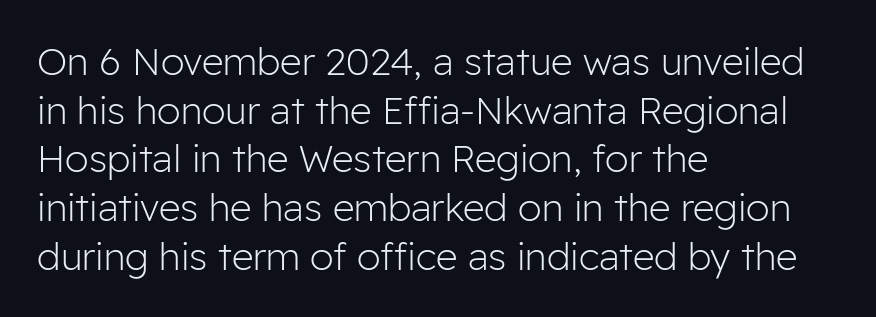
{"serif": "no", "italic": "no", "bold": "no", "weight": "light", "width": "normal", "stroke_contrast": "low", "x_height": "medium", "monospaced": "no", "underline": "no", "align": "left", "line_spacing": "normal", "line_spacing_ratio": 1.28, "letter_spacing": "normal", "letter_spacing_em": 0.0, "glyph_px": 38}
